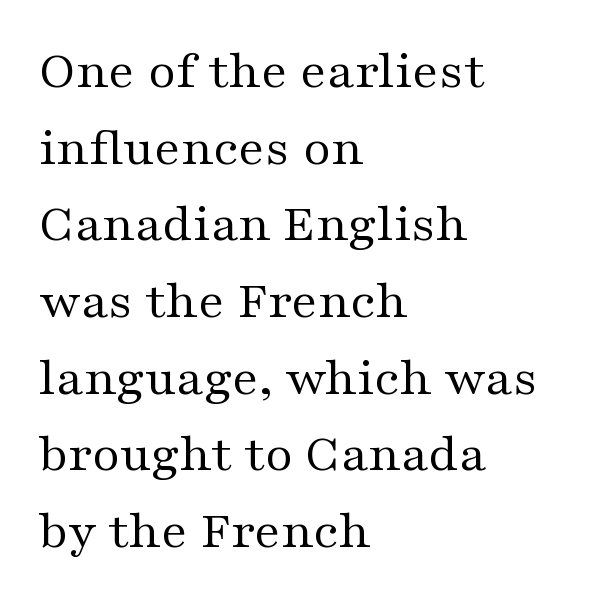
Q: Is the text bold? A: No.
Q: Is the text italic (slanted)? A: No, it is upright.
Q: Is the typeface a serif or a sans-serif typeface? A: Serif.
Q: Is the text underlined? A: No.
Q: How is the paragraph aligned? A: Left-aligned.
Q: Is the spacing between letters normal or unusually wide? A: Normal.
Q: Is the spacing between lines tight, normal or loose? A: Normal.
Q: Width (condensed, normal, or wide)? A: Wide.
Q: Stroke contrast? A: Medium.
Q: x-height? A: Medium.
Q: Monospaced? A: No.
